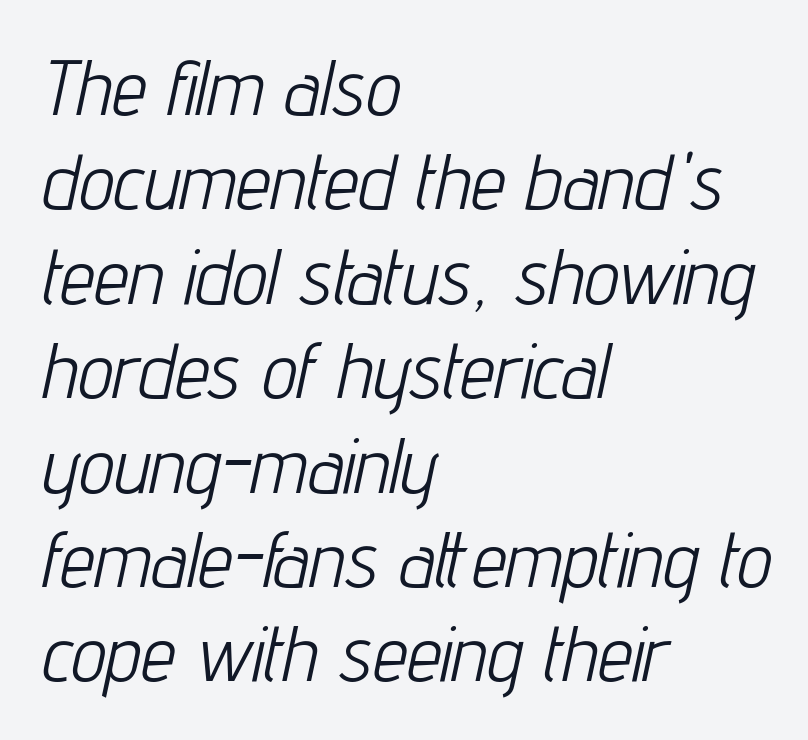
Q: Is the text bold? A: No.
Q: Is the text italic (slanted)? A: Yes, it leans right by about 12 degrees.
Q: Is the text underlined? A: No.
Q: How is the paragraph aligned? A: Left-aligned.
Q: Is the spacing between letters normal or unusually wide? A: Normal.
Q: Width (condensed, normal, or wide)? A: Condensed.
Q: Stroke contrast? A: Low.
Q: x-height? A: Medium.
Q: Monospaced? A: No.
